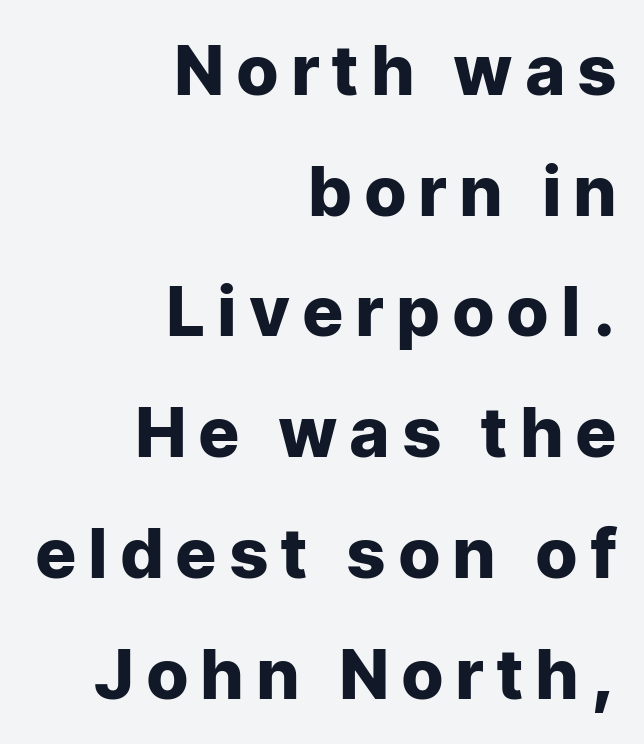
Descenders hang freely into open space. A student would call this right alignment; a typographer would say flush right, rag left. The letters stand straight up with perfectly vertical stems. Words appear elongated and porous because spacing is wide. The typeface chosen for these lines omits serifs. These lines carry a lot of weight — the face is fully bold.
